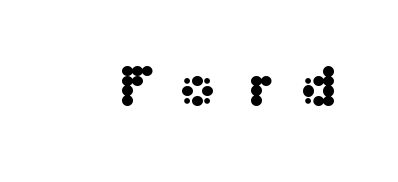
Q: Is the text italic (slanted)? A: No, it is upright.
Q: Is the typeface a serif or a sans-serif typeface? A: Sans-serif.
Q: Is the text underlined? A: No.
Q: Is the spacing between letters normal or unusually wide? A: Unusually wide.
Q: Width (condensed, normal, or wide)? A: Wide.
Q: Stroke contrast? A: Medium.
Q: x-height? A: Medium.
